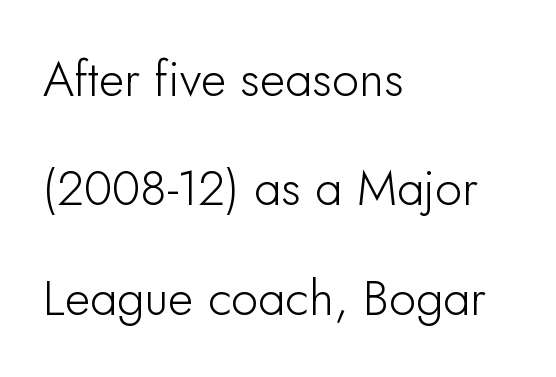
The image shows 49 px sans-serif type, upright; set left-aligned, loose line spacing (2.23x), normal letter spacing, not underlined; low stroke contrast and a small x-height.
